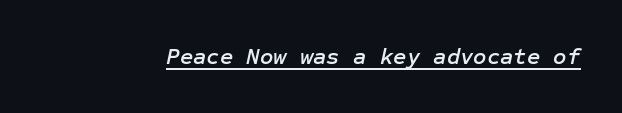
{"italic": "yes", "lean": "right", "slant_degrees": 12, "underline": "yes", "letter_spacing": "normal", "letter_spacing_em": 0.0, "glyph_px": 23}
